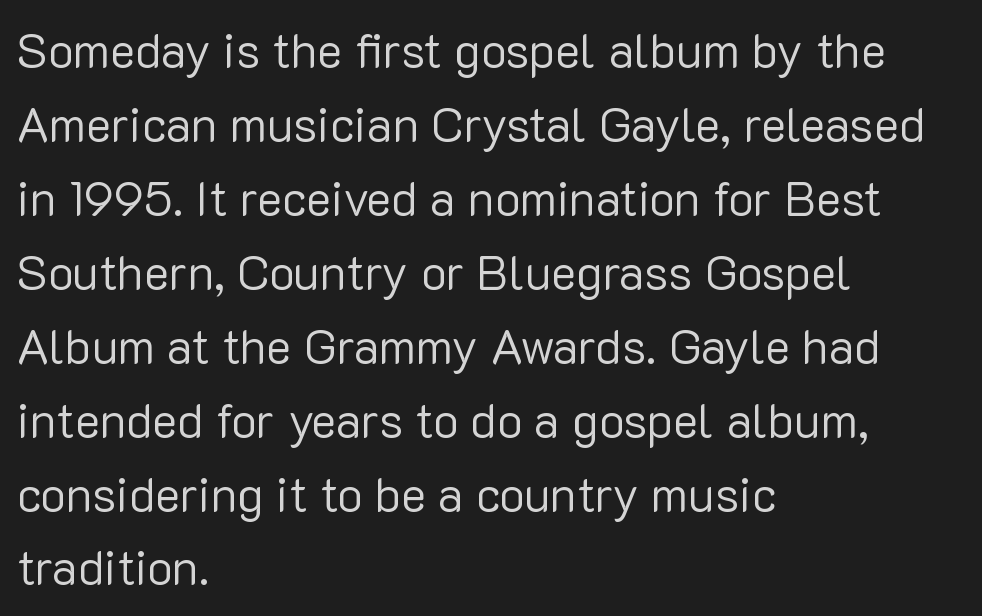
The image shows 48 px regular-weight sans-serif type, upright; set left-aligned, normal line spacing (1.54x), normal letter spacing, not underlined; low stroke contrast and a medium x-height.
